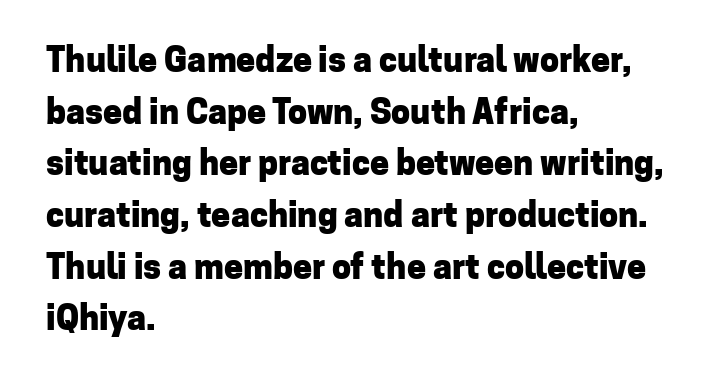
The image shows 34 px heavy sans-serif type, upright; set left-aligned, normal line spacing (1.52x), normal letter spacing, not underlined; low stroke contrast and a medium x-height.
